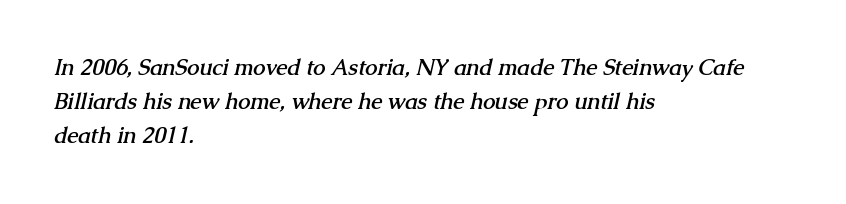
The image shows 22 px bold type; set left-aligned, normal line spacing (1.55x), normal letter spacing, not underlined.
